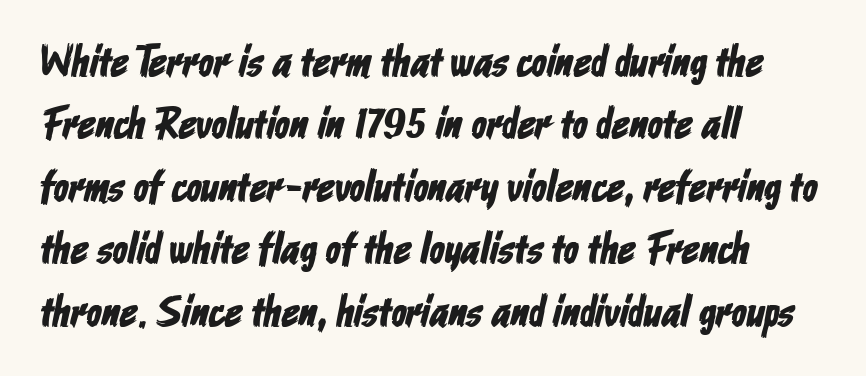
{"serif": "no", "width": "condensed", "stroke_contrast": "low", "x_height": "medium", "monospaced": "no", "underline": "no", "align": "left", "line_spacing": "normal", "line_spacing_ratio": 1.42, "letter_spacing": "normal", "letter_spacing_em": 0.0, "glyph_px": 44}
